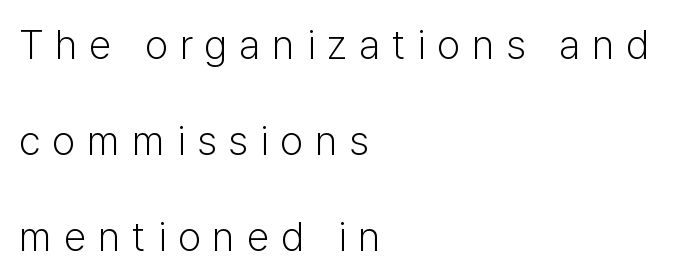
The image shows 41 px light sans-serif type, upright; set left-aligned, loose line spacing (2.34x), unusually wide letter spacing (+0.29 em), not underlined; low stroke contrast and a medium x-height.
